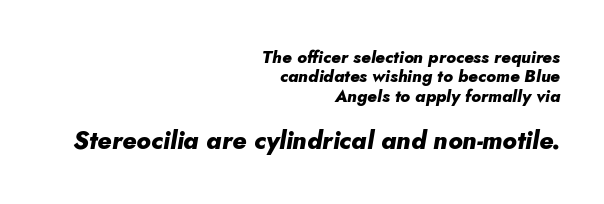
The image shows 25 px bold type, italic (leaning right); set right-aligned, tight line spacing (1.14x), normal letter spacing, not underlined; the second (bottom) block is 1.47x larger.
